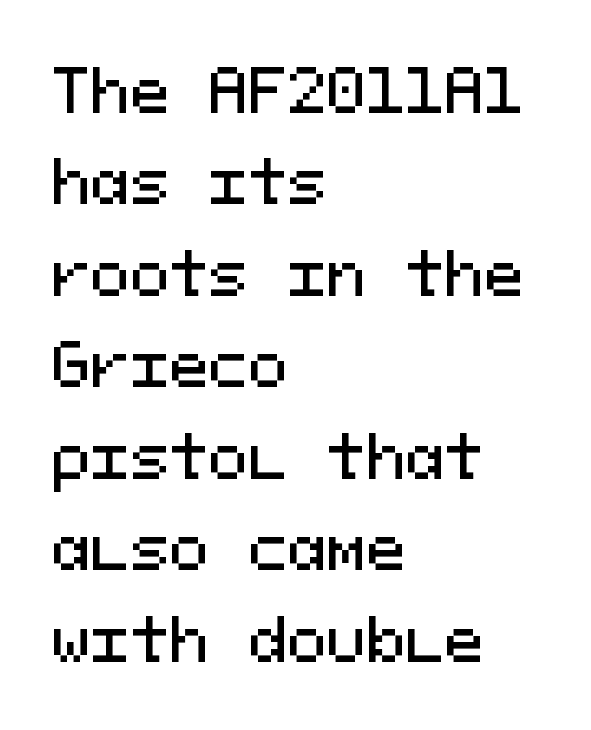
The image shows 59 px sans-serif type, upright, monospaced; set left-aligned, normal line spacing (1.55x), normal letter spacing, not underlined; medium stroke contrast and a medium x-height.
